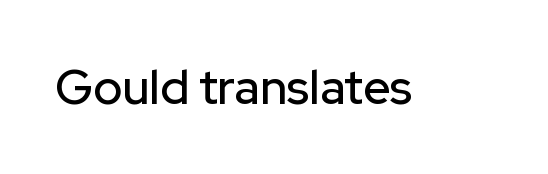
{"serif": "no", "italic": "no", "width": "normal", "stroke_contrast": "low", "x_height": "medium", "monospaced": "no", "underline": "no", "letter_spacing": "normal", "letter_spacing_em": 0.0, "glyph_px": 48}
